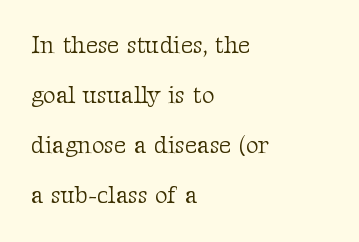
Q: Is the text bold? A: No.
Q: Is the text italic (slanted)? A: No, it is upright.
Q: Is the text underlined? A: No.
Q: How is the paragraph aligned? A: Left-aligned.
Q: Is the spacing between letters normal or unusually wide? A: Normal.
Q: Is the spacing between lines tight, normal or loose? A: Loose.
